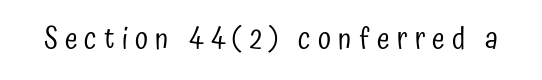
No extra ink here — the face is not bold. Character widths vary here, with narrow letters taking less room than wide ones. Has an underline been added? It has not. Posture: vertical.
